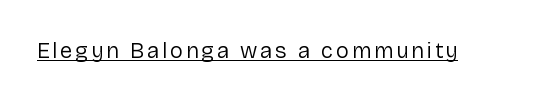
This sample uses an upright cut, with every glyph sitting square on the baseline. The face used here appears with an underline applied. Is the stroke heavy? The answer is a plain regular-or-lighter.
